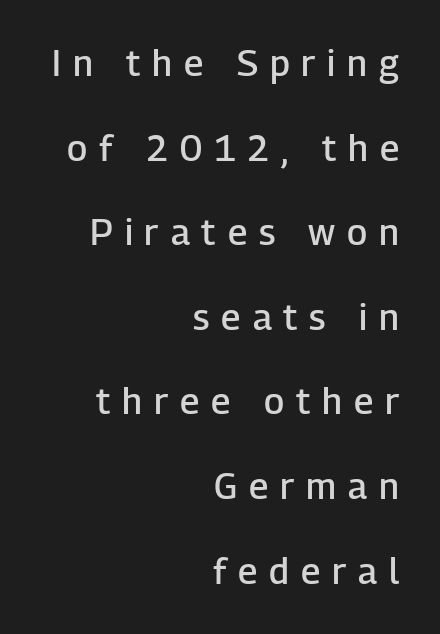
{"serif": "no", "italic": "no", "bold": "semi", "weight": "semibold", "width": "normal", "stroke_contrast": "low", "x_height": "medium", "monospaced": "no", "underline": "no", "align": "right", "line_spacing": "loose", "line_spacing_ratio": 2.35, "letter_spacing": "wide", "letter_spacing_em": 0.33, "glyph_px": 36}
